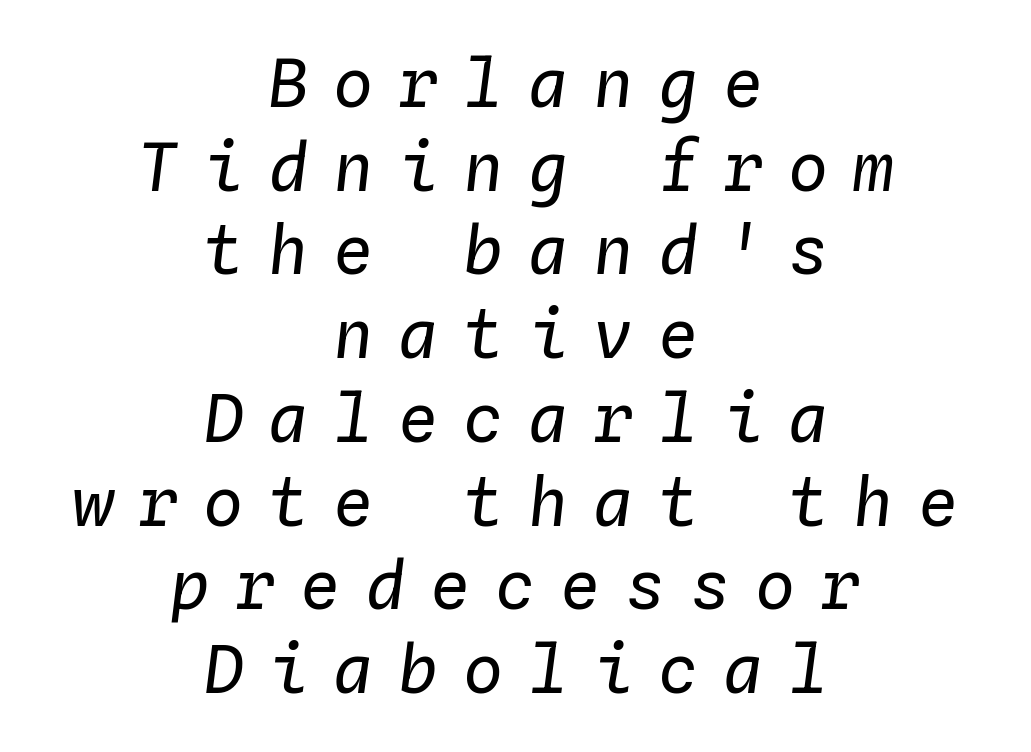
{"italic": "yes", "lean": "right", "slant_degrees": 4, "bold": "no", "weight": "regular", "width": "normal", "stroke_contrast": "low", "x_height": "medium", "monospaced": "yes", "underline": "no", "align": "center", "line_spacing": "normal", "line_spacing_ratio": 1.25, "letter_spacing": "wide", "letter_spacing_em": 0.37, "glyph_px": 67}
